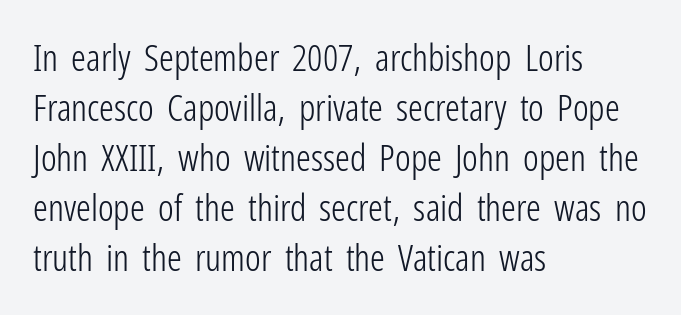
This block has exactly the height ordinary leading produces. The glyphs in this specimen are sans serif. Anything drawn beneath the words? Only blank space. No chunkiness to these letters — they're not bold. The typesetter chose a ragged-right arrangement here.
